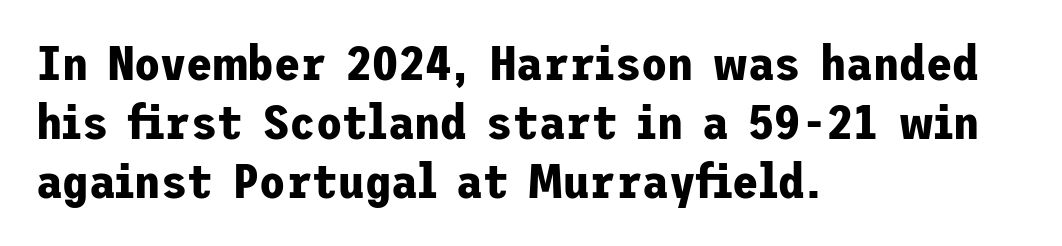
Lines of text with bare space underneath. The letters stand straight up with perfectly vertical stems. The type is set solid horizontally, with unmodified tracking. How heavy is the stroke? Heavy — this is a bold.
